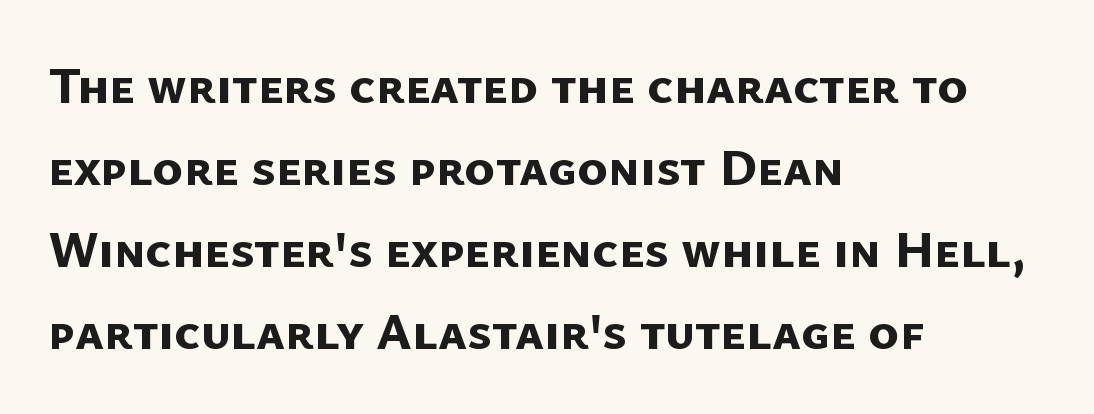
{"serif": "no", "bold": "yes", "weight": "bold", "width": "normal", "stroke_contrast": "low", "x_height": "medium", "monospaced": "no", "underline": "no", "align": "left", "line_spacing": "normal", "line_spacing_ratio": 1.58, "letter_spacing": "normal", "letter_spacing_em": 0.0, "glyph_px": 52}
